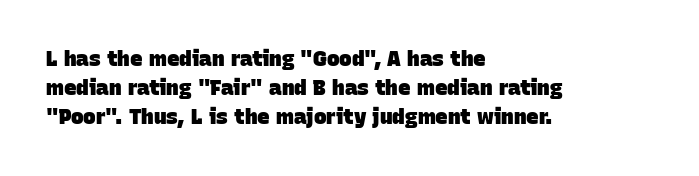
{"bold": "yes", "underline": "no", "align": "left", "line_spacing": "normal", "line_spacing_ratio": 1.38, "letter_spacing": "normal", "letter_spacing_em": 0.0, "glyph_px": 21}
